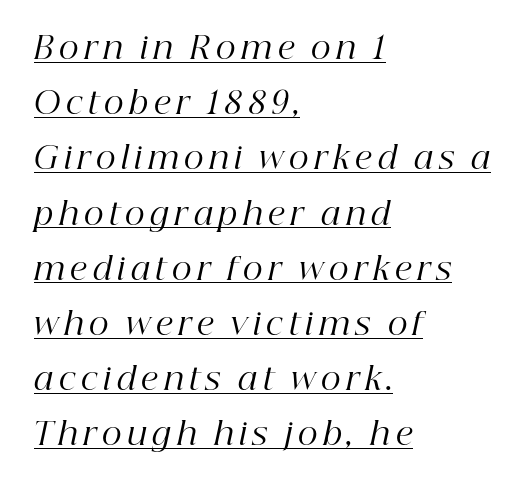
{"serif": "yes", "italic": "yes", "lean": "right", "slant_degrees": 12, "bold": "no", "weight": "regular", "width": "normal", "stroke_contrast": "high", "x_height": "medium", "monospaced": "no", "underline": "yes", "align": "left", "line_spacing_ratio": 1.78, "glyph_px": 31}
